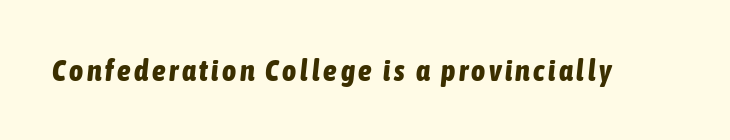
Q: Is the text bold? A: Yes.
Q: Is the text italic (slanted)? A: Yes, it leans right by about 6 degrees.
Q: Is the text underlined? A: No.
Q: Width (condensed, normal, or wide)? A: Condensed.
Q: Stroke contrast? A: Low.
Q: x-height? A: Medium.
Q: Monospaced? A: No.
